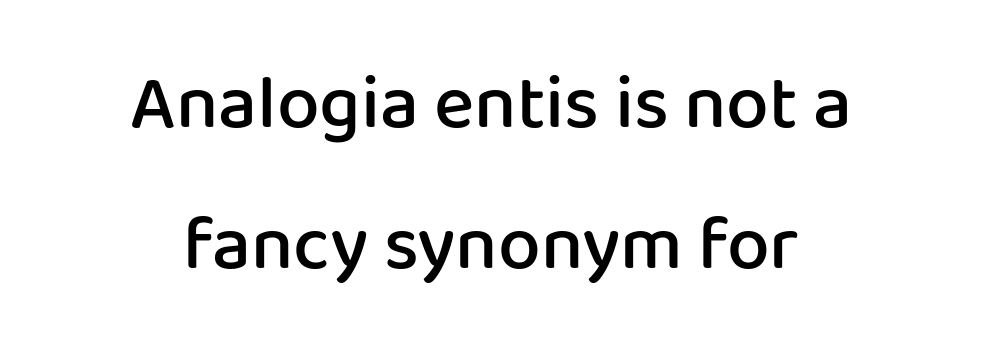
Q: Is the text bold? A: Semi-bold.
Q: Is the text italic (slanted)? A: No, it is upright.
Q: Is the typeface a serif or a sans-serif typeface? A: Sans-serif.
Q: Is the text underlined? A: No.
Q: How is the paragraph aligned? A: Centered.
Q: Is the spacing between letters normal or unusually wide? A: Normal.
Q: Width (condensed, normal, or wide)? A: Normal.
Q: Stroke contrast? A: Low.
Q: x-height? A: Medium.
Q: Monospaced? A: No.
